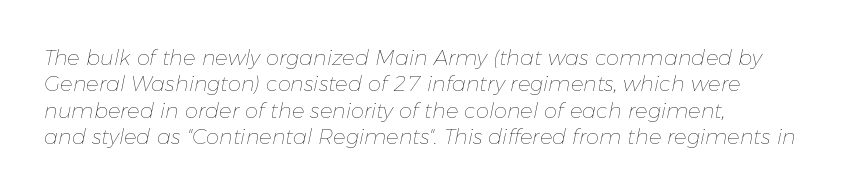
Caption: face not bold, strokes unweighted. Each new line begins a customary step beneath the previous one. Italic: yes, the glyphs are oblique. Tracking here is standard; glyphs follow each other at the usual distance. Horizontally, the lines are justified to the leading edge only.
